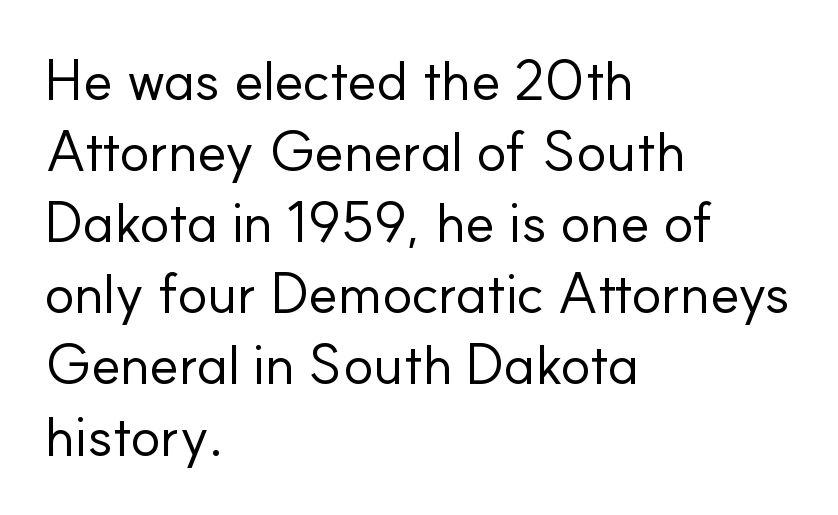
Each word holds together tightly as a unit, with standard inter-letter gaps. The block of text has a typical density, with ordinary space between rows. A clean baseline with only descenders dipping below it. Notice how the passage keeps a crisp vertical edge on the left only.
